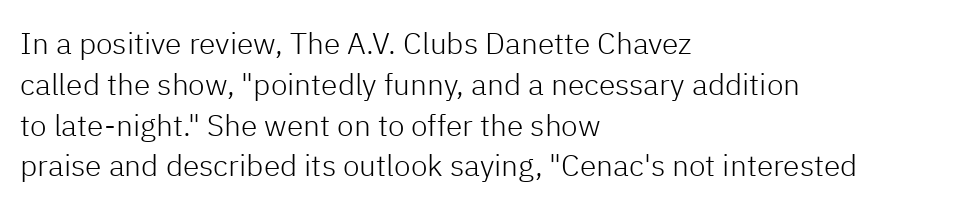
The baseline area is clear. Quick note: interline space is typical. This is roman type, the default non-slanted kind. The lines in this sample share a left origin and differ only in where they stop. Each letter keeps its own natural width here, so spacing adapts to shape.
